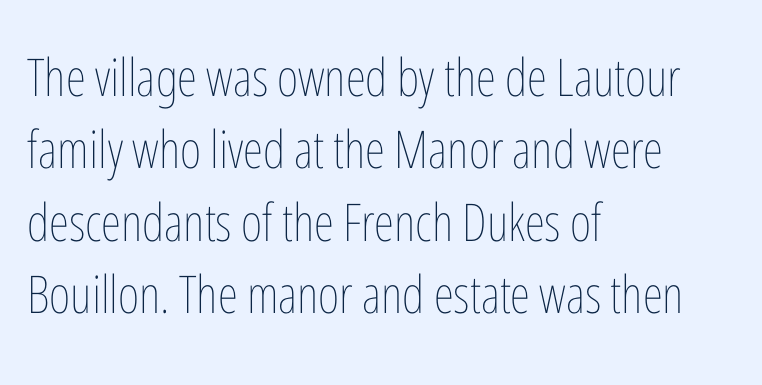
The image shows 52 px thin, condensed type, upright; set left-aligned, normal line spacing (1.39x), normal letter spacing, not underlined; low stroke contrast and a medium x-height.
